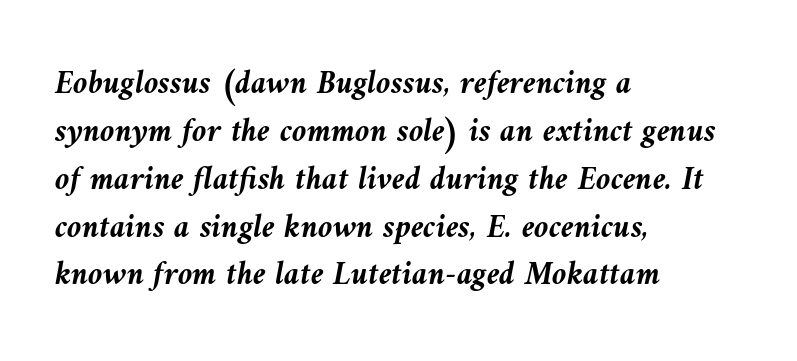
Q: Is the text bold? A: Yes.
Q: Is the text italic (slanted)? A: Yes, it leans left by about 9 degrees.
Q: Is the text underlined? A: No.
Q: How is the paragraph aligned? A: Left-aligned.
Q: Is the spacing between letters normal or unusually wide? A: Normal.
Q: Is the spacing between lines tight, normal or loose? A: Normal.
Q: Width (condensed, normal, or wide)? A: Normal.
Q: Stroke contrast? A: Medium.
Q: x-height? A: Medium.
Q: Monospaced? A: No.
